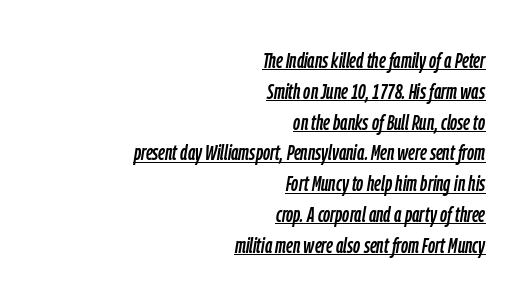
Underlining? Definitely there. The letters sit at their default tracking, neither squeezed nor spread. The text carries the slant typical of an italic or oblique font. Leading matches the norm, producing a regular column. Horizontally, the lines are justified to the trailing edge only.
